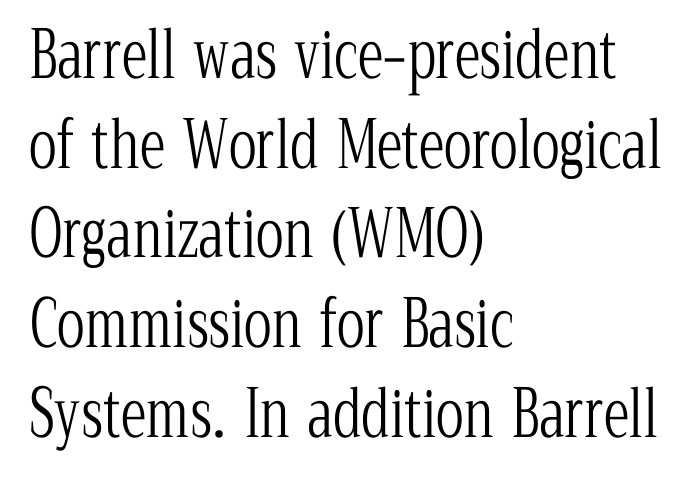
The image shows 65 px light, condensed serif type, upright; set left-aligned, normal line spacing (1.38x), normal letter spacing, not underlined; low stroke contrast and a medium x-height.
